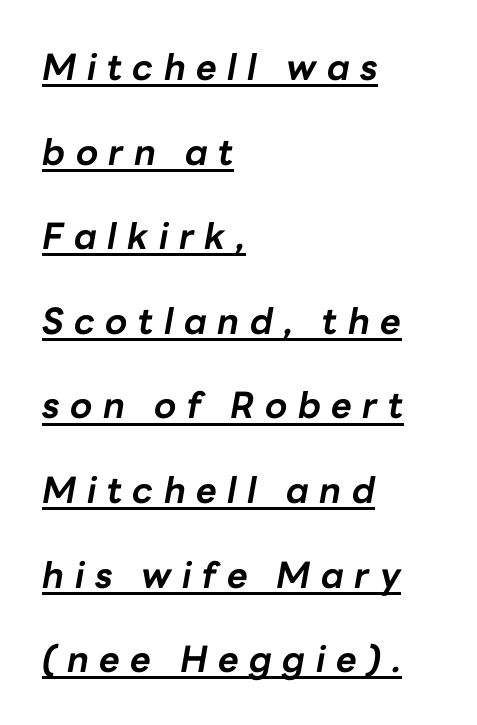
Q: Is the text bold? A: Yes.
Q: Is the text italic (slanted)? A: Yes, it leans right by about 10 degrees.
Q: Is the text underlined? A: Yes.
Q: How is the paragraph aligned? A: Left-aligned.
Q: Is the spacing between letters normal or unusually wide? A: Unusually wide.
Q: Is the spacing between lines tight, normal or loose? A: Loose.
Q: Width (condensed, normal, or wide)? A: Normal.
Q: Stroke contrast? A: Low.
Q: x-height? A: Medium.
Q: Monospaced? A: No.
